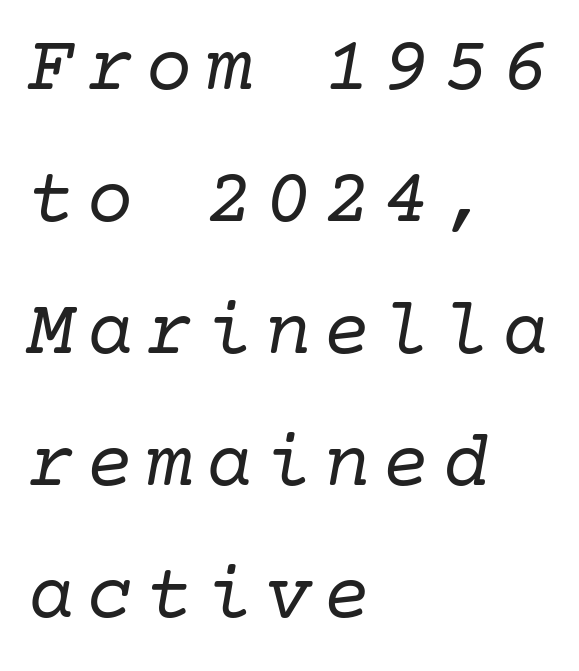
{"serif": "yes", "italic": "yes", "lean": "right", "slant_degrees": 10, "bold": "no", "weight": "regular", "width": "normal", "stroke_contrast": "low", "x_height": "medium", "underline": "no", "align": "left", "line_spacing": "normal", "line_spacing_ratio": 1.67, "glyph_px": 79}
